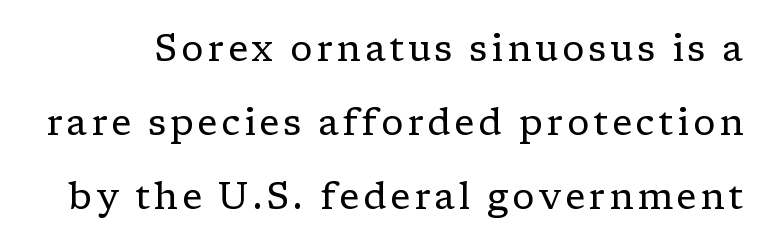
Q: Is the text bold? A: No.
Q: Is the text italic (slanted)? A: No, it is upright.
Q: Is the typeface a serif or a sans-serif typeface? A: Serif.
Q: Is the text underlined? A: No.
Q: Is the spacing between lines tight, normal or loose? A: Loose.
Q: Width (condensed, normal, or wide)? A: Normal.
Q: Stroke contrast? A: Low.
Q: x-height? A: Medium.
Q: Monospaced? A: No.
